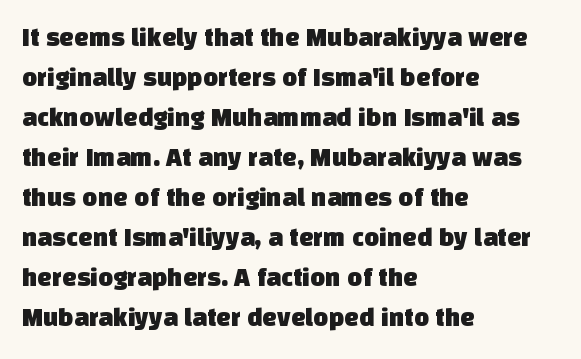
{"underline": "no", "align": "left", "line_spacing": "normal", "line_spacing_ratio": 1.54, "letter_spacing": "normal", "letter_spacing_em": 0.0, "glyph_px": 26}
